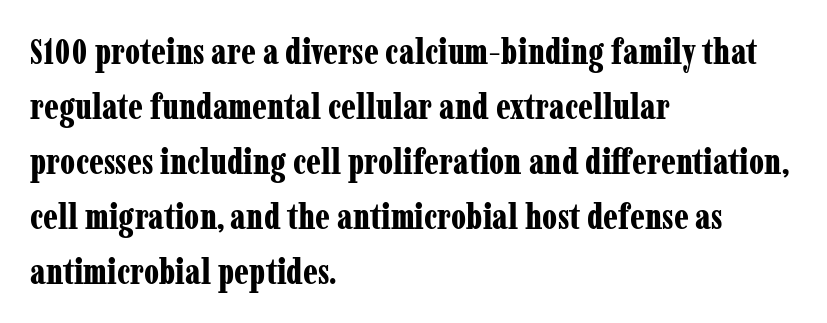
Has an underline been added? It has not. A student would call this left alignment; a typographer would say flush left, rag right. Look at the bottom of the vertical strokes: they flare into serifs here. The strokes are fattened all the way to bold. You could not count columns in this text — the font is proportionally spaced. Notice how the stems are strictly vertical — no italics here.
